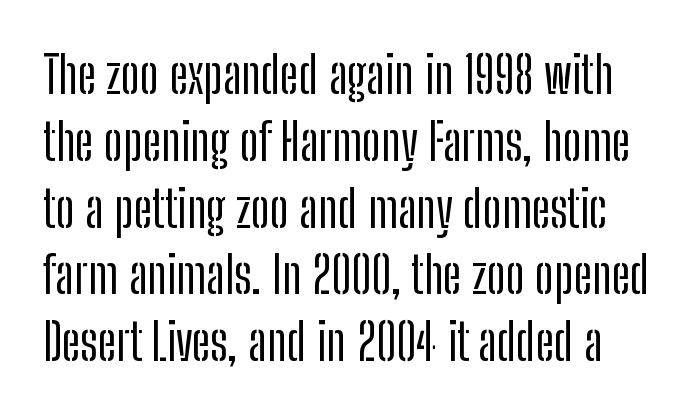
{"serif": "no", "italic": "no", "width": "condensed", "stroke_contrast": "low", "x_height": "medium", "monospaced": "no", "underline": "no", "line_spacing": "normal", "line_spacing_ratio": 1.31, "letter_spacing": "normal", "letter_spacing_em": 0.0, "glyph_px": 51}
